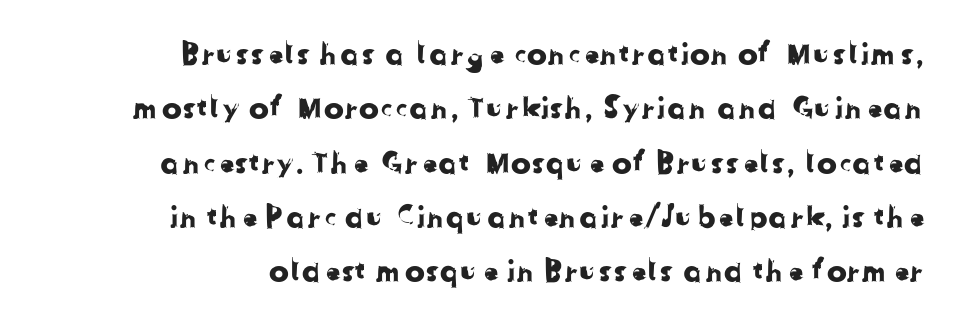
Q: Is the typeface a serif or a sans-serif typeface? A: Sans-serif.
Q: Is the text underlined? A: No.
Q: How is the paragraph aligned? A: Right-aligned.
Q: Is the spacing between letters normal or unusually wide? A: Normal.
Q: Width (condensed, normal, or wide)? A: Normal.
Q: Stroke contrast? A: Low.
Q: x-height? A: Medium.
Q: Monospaced? A: No.
